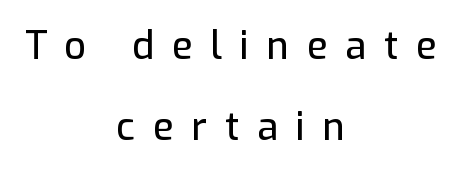
{"serif": "no", "italic": "no", "width": "normal", "stroke_contrast": "low", "x_height": "medium", "monospaced": "no", "underline": "no", "align": "center", "line_spacing": "loose", "line_spacing_ratio": 2.12, "letter_spacing": "wide", "letter_spacing_em": 0.47, "glyph_px": 38}
